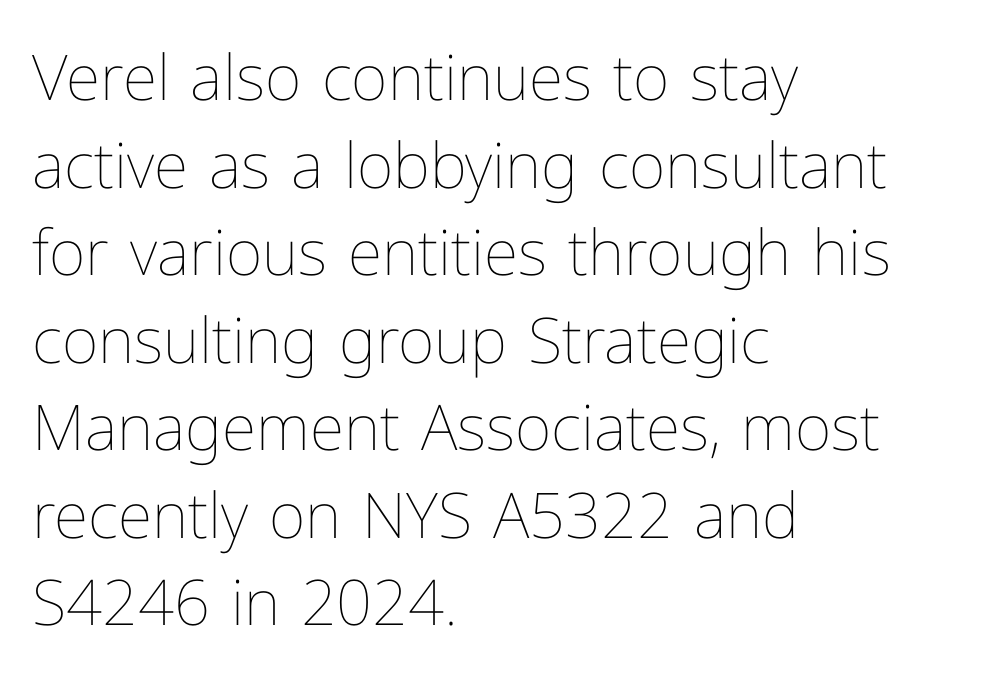
{"italic": "no", "bold": "no", "weight": "thin", "width": "normal", "stroke_contrast": "low", "x_height": "medium", "monospaced": "no", "underline": "no", "align": "left", "line_spacing": "normal", "line_spacing_ratio": 1.39, "letter_spacing": "normal", "letter_spacing_em": 0.0, "glyph_px": 63}
